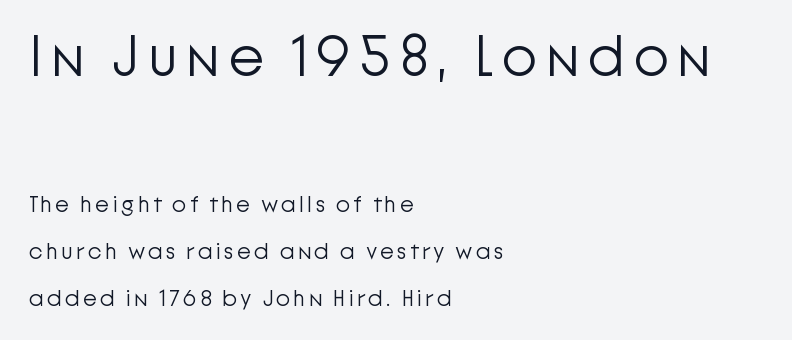
{"serif": "no", "italic": "no", "bold": "no", "weight": "light", "width": "normal", "stroke_contrast": "low", "x_height": "medium", "monospaced": "no", "underline": "no", "align": "left", "line_spacing": "loose", "line_spacing_ratio": 2.03, "larger_block": "first", "size_ratio": 2.52, "glyph_px": 58}
